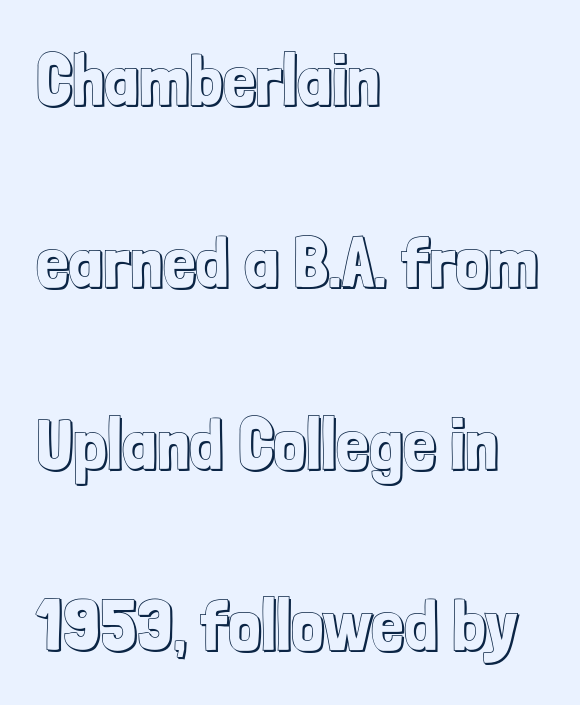
Is there much room between lines? Yes — plenty of vertical air separates them. Quick note: not italic, upright. This rendering leaves character spacing at its baseline value. The area under the type is left untouched. Notice how the passage keeps a crisp vertical edge on the left only.
